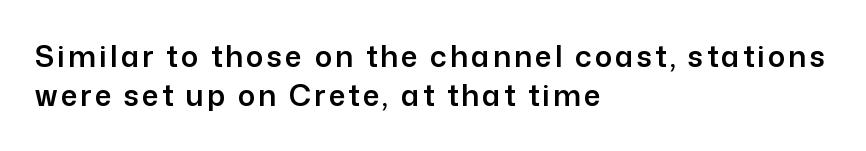
Students, observe: this is what conventionally led text looks like. You could not count columns in this text — the font is proportionally spaced. Check where the strokes stop: nothing finishes them off — pure sans. This is the regular roman posture of the typeface. Plain, unruled lines of type.
